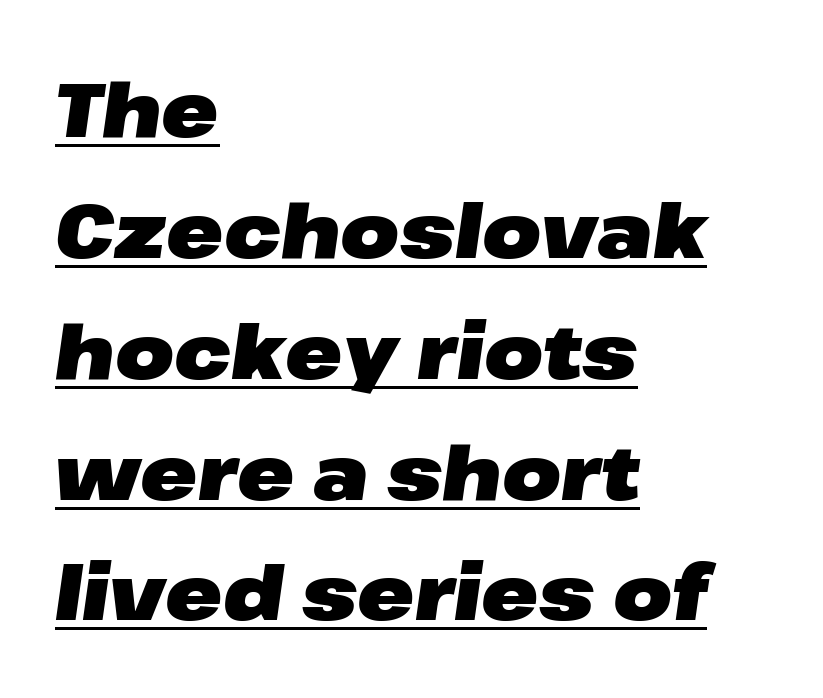
Think of a printed novel: that variable character pitch is what you see here. Students, note that the glyphs here touch the page at normal intervals. Compared with an ordinary text face, these strokes are far heavier — a full bold. A typesetter would call this leading conventional body-copy spacing. The passage shown leans; its letterforms are oblique.
